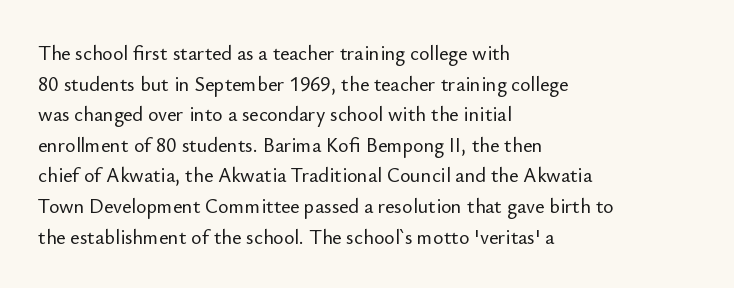
{"italic": "no", "underline": "no", "align": "left", "line_spacing": "normal", "line_spacing_ratio": 1.53, "letter_spacing": "normal", "letter_spacing_em": 0.0, "glyph_px": 20}
